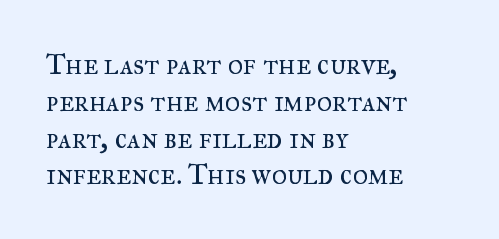
The image shows 29 px regular-weight serif type, upright; set left-aligned, normal line spacing (1.27x), normal letter spacing, not underlined; medium stroke contrast and a small x-height.
